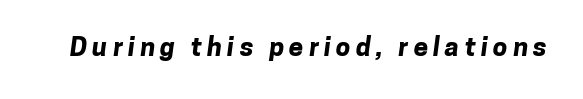
The image shows 26 px bold type; set unusually wide letter spacing (+0.2 em), not underlined.
